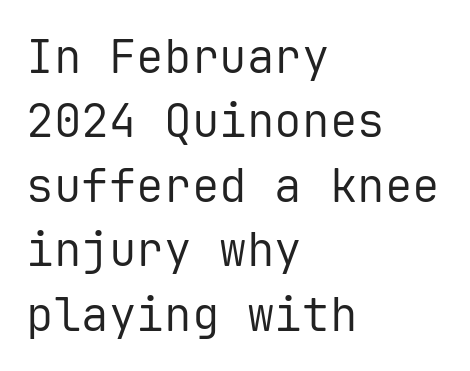
In terms of leading, this rendering sits right in the middle. A typesetter would mark this as roman, not italic. A bare baseline throughout the passage. Layout note: lines flush left. Observe the absence of serifs on each vertical stroke in this sample. The gaps between neighbouring characters are ordinary and unremarkable.
